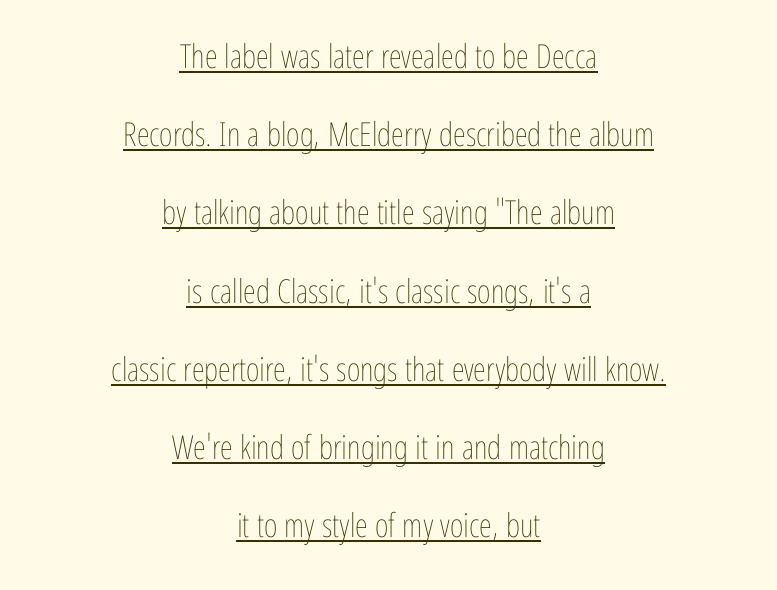
{"italic": "no", "bold": "no", "weight": "thin", "width": "condensed", "stroke_contrast": "low", "x_height": "medium", "monospaced": "no", "underline": "yes", "align": "center", "line_spacing": "loose", "line_spacing_ratio": 2.37, "letter_spacing": "normal", "letter_spacing_em": 0.0, "glyph_px": 33}
